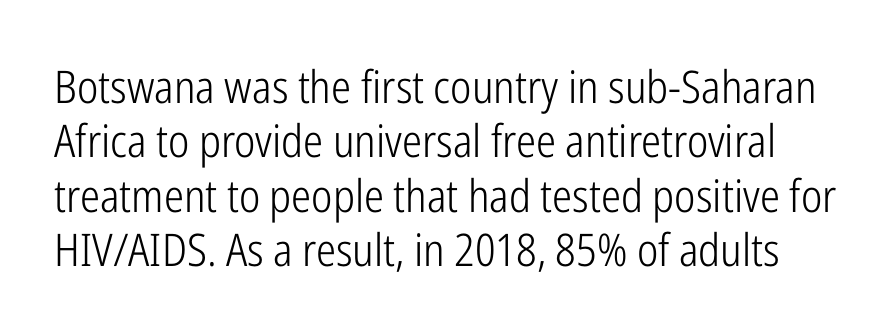
Q: Is the text bold? A: No.
Q: Is the text italic (slanted)? A: No, it is upright.
Q: Is the typeface a serif or a sans-serif typeface? A: Sans-serif.
Q: Is the text underlined? A: No.
Q: Is the spacing between letters normal or unusually wide? A: Normal.
Q: Width (condensed, normal, or wide)? A: Condensed.
Q: Stroke contrast? A: Low.
Q: x-height? A: Medium.
Q: Monospaced? A: No.
